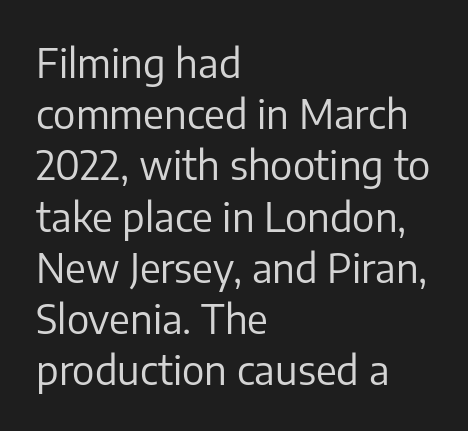
Horizontal alignment here is leftward, the default for most running prose. Evenly set lines give the paragraph a standard silhouette. Plain, unruled lines of type. The axis of the letterforms is exactly vertical.
